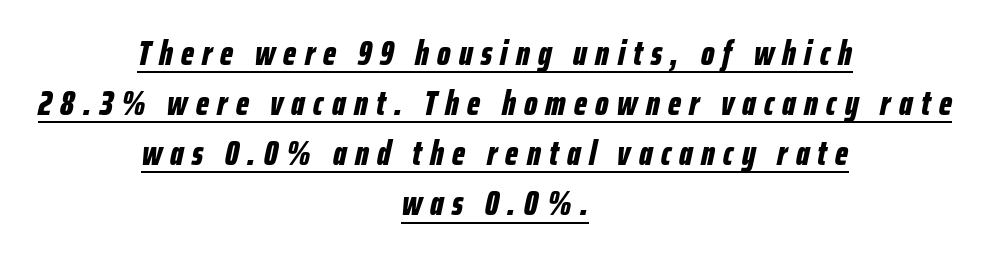
Q: Is the text bold? A: Yes.
Q: Is the text italic (slanted)? A: Yes, it leans right by about 12 degrees.
Q: Is the text underlined? A: Yes.
Q: How is the paragraph aligned? A: Centered.
Q: Is the spacing between letters normal or unusually wide? A: Unusually wide.
Q: Is the spacing between lines tight, normal or loose? A: Normal.
Q: Width (condensed, normal, or wide)? A: Condensed.
Q: Stroke contrast? A: Low.
Q: x-height? A: Medium.
Q: Monospaced? A: No.
